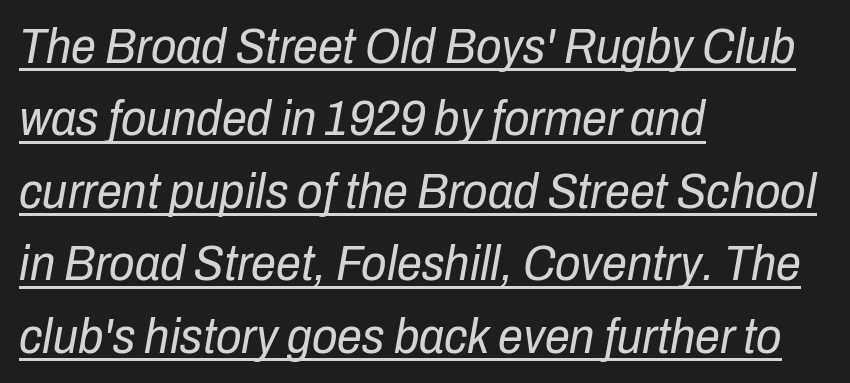
The vertical gap from one line to the next is medium. The strokes are not fattened; the text isn't bold. The face used here has a pronounced slope to its letters. Each letter keeps its own natural width here, so spacing adapts to shape.
